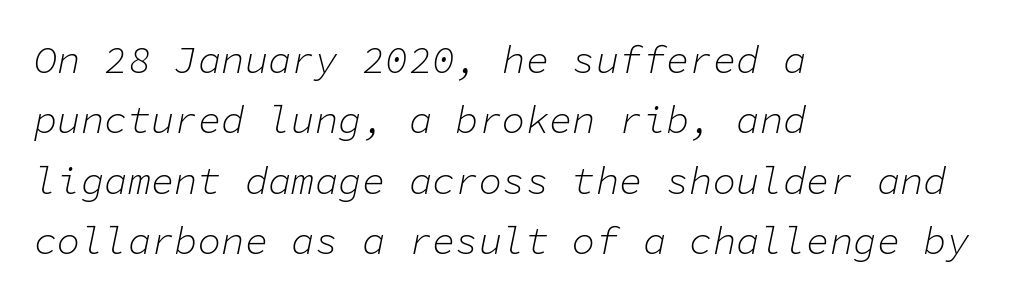
The image shows 39 px light type, italic (leaning right), monospaced; set left-aligned, normal line spacing (1.55x), normal letter spacing, not underlined; low stroke contrast and a medium x-height.
